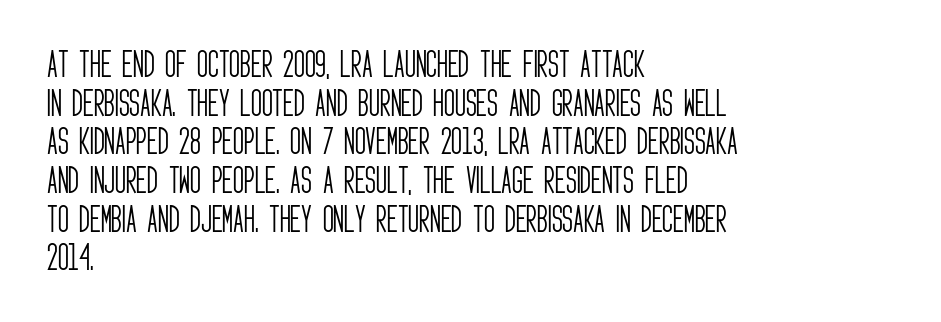
Q: Is the text bold? A: No.
Q: Is the text italic (slanted)? A: No, it is upright.
Q: Is the typeface a serif or a sans-serif typeface? A: Sans-serif.
Q: Is the text underlined? A: No.
Q: How is the paragraph aligned? A: Left-aligned.
Q: Is the spacing between letters normal or unusually wide? A: Normal.
Q: Is the spacing between lines tight, normal or loose? A: Normal.
Q: Width (condensed, normal, or wide)? A: Condensed.
Q: Stroke contrast? A: Low.
Q: x-height? A: Large.
Q: Monospaced? A: No.
